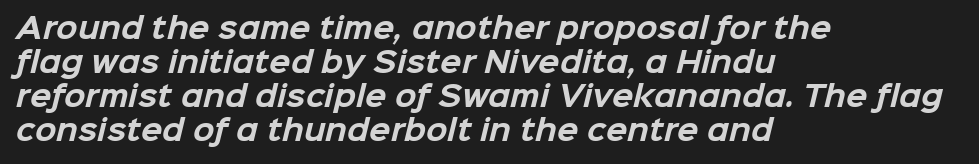
Each letter's strokes conclude bluntly, with no projecting serifs. Quick note: underline off. Horizontal alignment here is leftward, the default for most running prose. Each letter keeps its own natural width here, so spacing adapts to shape. The characters look thick and weighty, a clear bold. No extra tracking has been applied to these lines.
